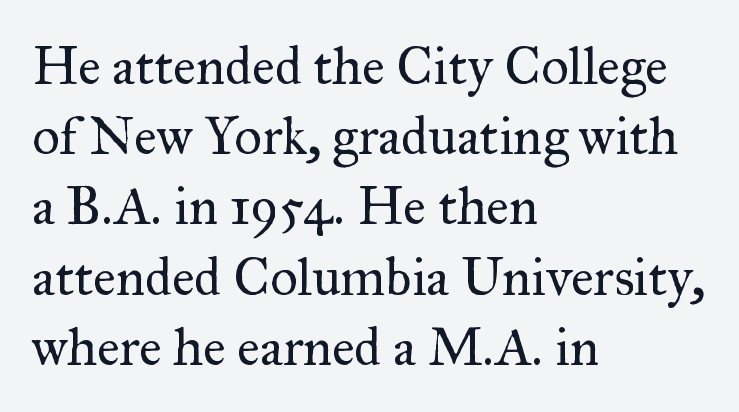
{"serif": "yes", "italic": "no", "bold": "no", "weight": "regular", "width": "normal", "stroke_contrast": "medium", "x_height": "small", "monospaced": "no", "underline": "no", "align": "left", "line_spacing": "normal", "line_spacing_ratio": 1.3, "letter_spacing": "normal", "letter_spacing_em": 0.0, "glyph_px": 54}
